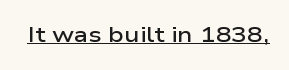
Q: Is the text bold? A: Semi-bold.
Q: Is the text italic (slanted)? A: No, it is upright.
Q: Is the text underlined? A: Yes.
Q: Is the spacing between letters normal or unusually wide? A: Normal.
